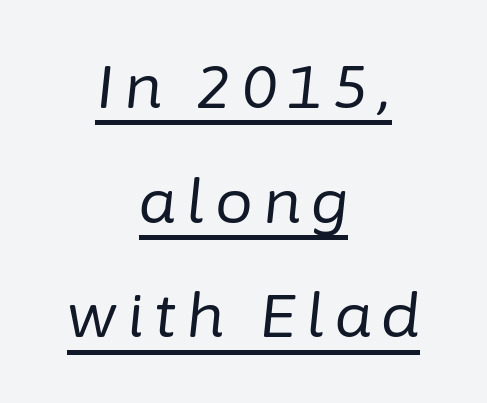
The image shows 60 px regular-weight type, italic (leaning right); set centered, loose line spacing (1.91x), underlined; low stroke contrast and a medium x-height.
